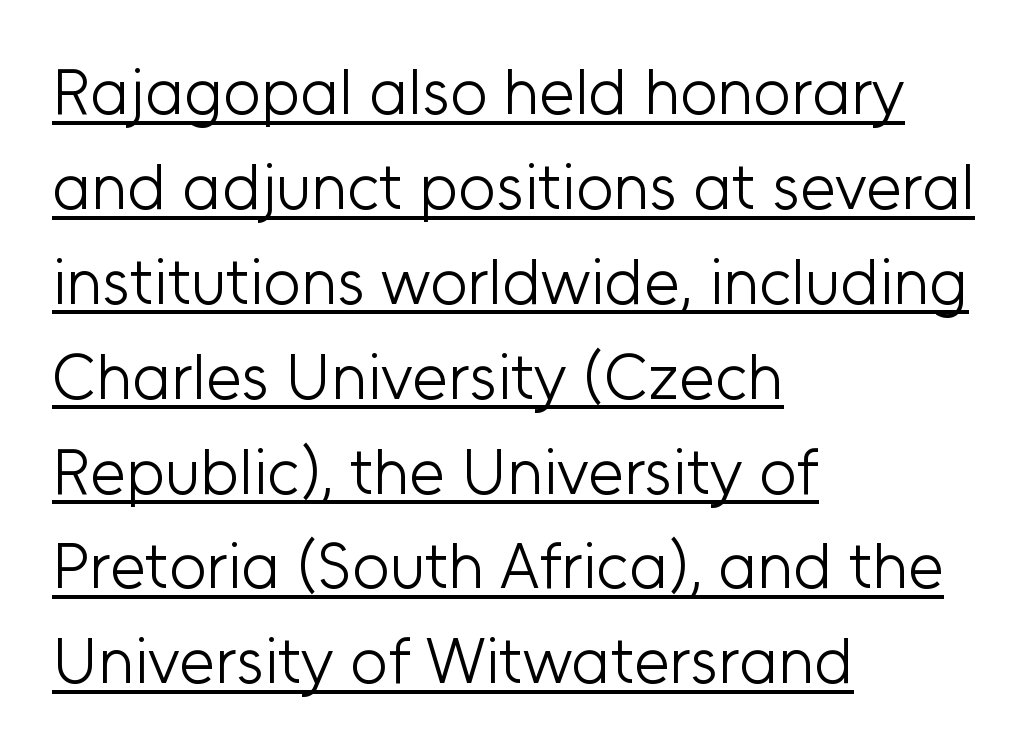
Q: Is the text bold? A: No.
Q: Is the text italic (slanted)? A: No, it is upright.
Q: Is the typeface a serif or a sans-serif typeface? A: Sans-serif.
Q: Is the text underlined? A: Yes.
Q: How is the paragraph aligned? A: Left-aligned.
Q: Is the spacing between letters normal or unusually wide? A: Normal.
Q: Is the spacing between lines tight, normal or loose? A: Normal.
Q: Width (condensed, normal, or wide)? A: Normal.
Q: Stroke contrast? A: Low.
Q: x-height? A: Medium.
Q: Monospaced? A: No.
